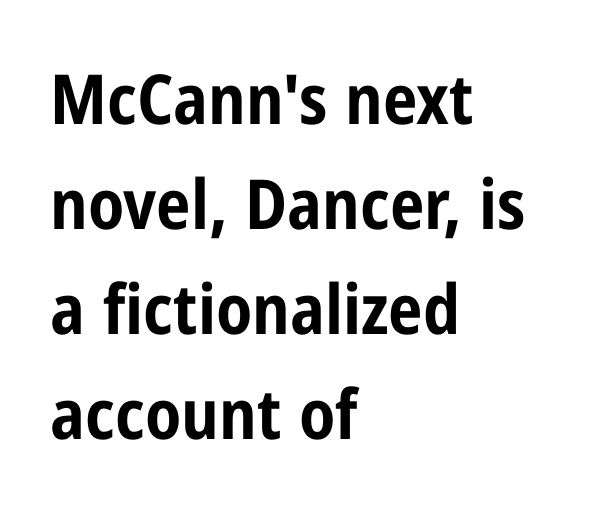
A sans-serif font was chosen for this passage. Notice how the passage keeps a crisp vertical edge on the left only. Glance below the letters and you will spot only blank space. The space between consecutive lines is moderate.
